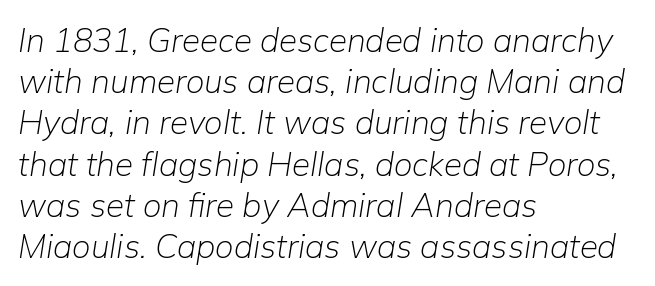
Q: Is the text bold? A: No.
Q: Is the text italic (slanted)? A: Yes, it leans right by about 9 degrees.
Q: Is the text underlined? A: No.
Q: How is the paragraph aligned? A: Left-aligned.
Q: Is the spacing between letters normal or unusually wide? A: Normal.
Q: Is the spacing between lines tight, normal or loose? A: Normal.
Q: Width (condensed, normal, or wide)? A: Normal.
Q: Stroke contrast? A: Low.
Q: x-height? A: Medium.
Q: Monospaced? A: No.
